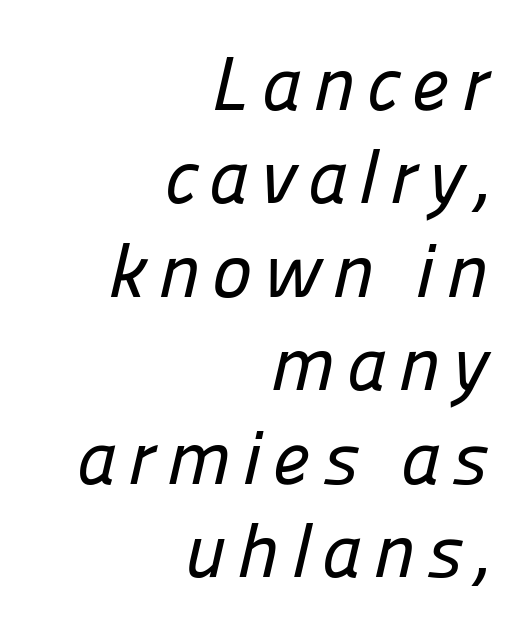
The image shows 76 px sans-serif type; set right-aligned, line spacing 1.23x, not underlined; low stroke contrast and a medium x-height.
